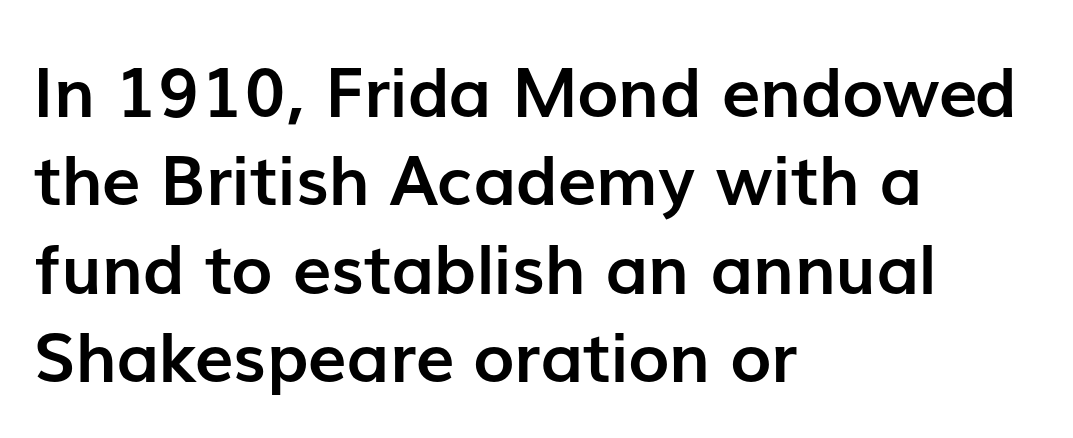
Check the space under the baseline: it is left empty. You'd pick this weight for a headline — it's a proper bold. Every character sits straight up, as roman type does. Typographically, this falls in the sans-serif category.
